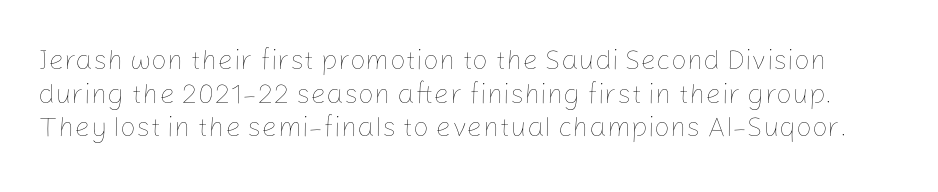
Decoration check: the copy has no underline. This sample has the flowing, uneven cadence of proportional lettering. The typography opts for an upright posture over an oblique one. You could call the tracking neutral — neither tight nor loose. The weight would be labelled regular, book, light, or lighter still.
